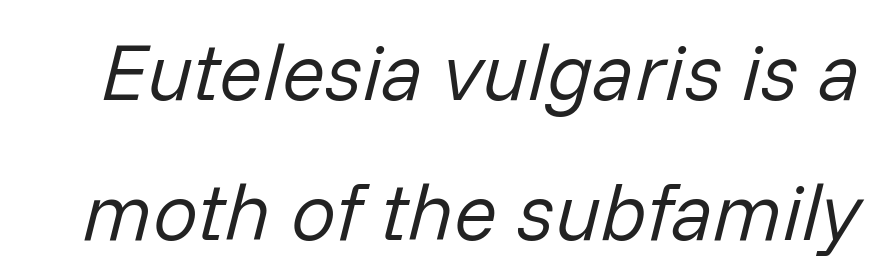
The face used here is proportionally spaced, like ordinary book or web type. Clear beneath every line of the passage. It's the slanting kind of type. Weight: in the light-to-regular range. Characters follow at the spacing the type designer built in.
